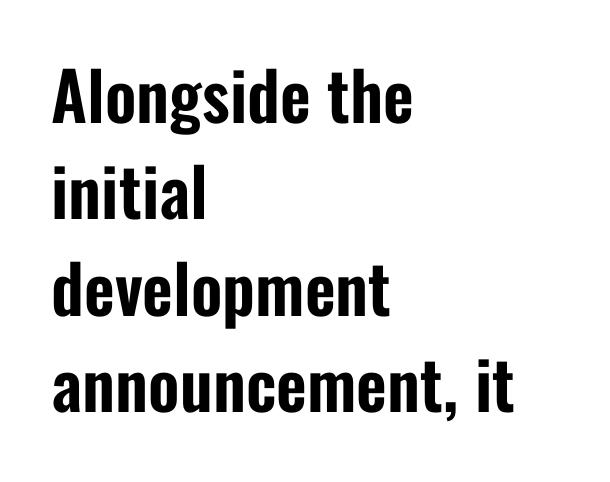
{"serif": "no", "italic": "no", "width": "condensed", "stroke_contrast": "low", "x_height": "medium", "monospaced": "no", "underline": "no", "align": "left", "line_spacing": "normal", "line_spacing_ratio": 1.44, "letter_spacing": "normal", "letter_spacing_em": 0.0, "glyph_px": 67}
